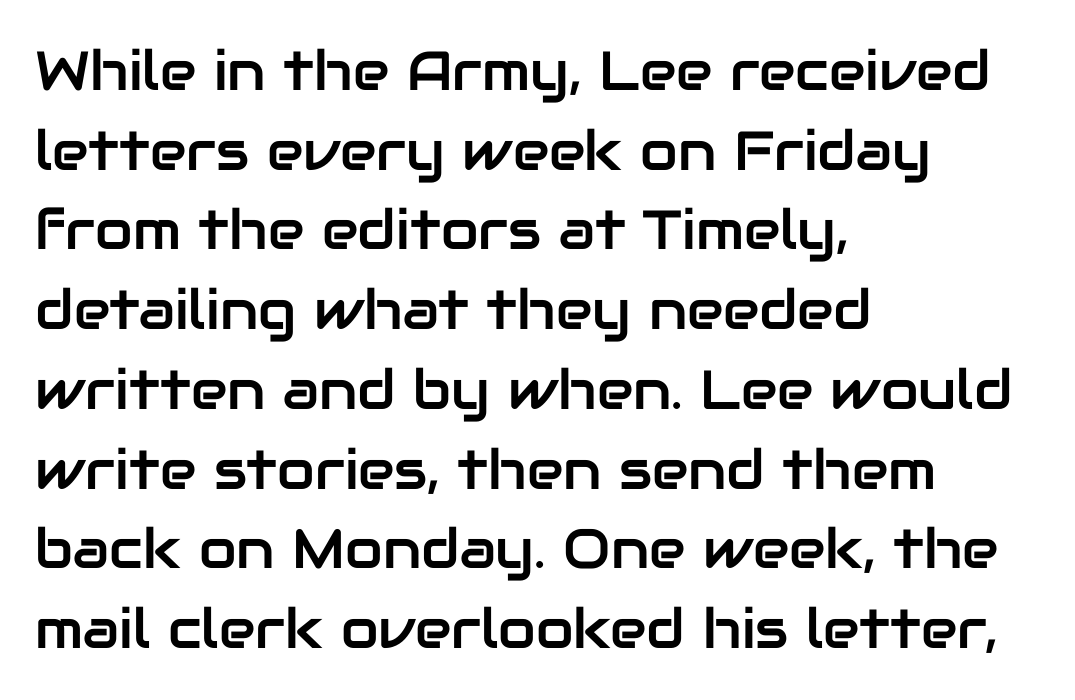
The image shows 55 px sans-serif type, upright; set left-aligned, normal line spacing (1.45x), normal letter spacing, not underlined; low stroke contrast and a medium x-height.
